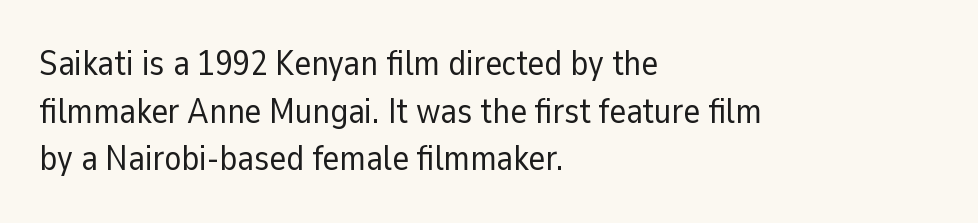
Q: Is the text bold? A: No.
Q: Is the text italic (slanted)? A: No, it is upright.
Q: Is the typeface a serif or a sans-serif typeface? A: Sans-serif.
Q: Is the text underlined? A: No.
Q: How is the paragraph aligned? A: Left-aligned.
Q: Is the spacing between letters normal or unusually wide? A: Normal.
Q: Is the spacing between lines tight, normal or loose? A: Normal.
Q: Width (condensed, normal, or wide)? A: Normal.
Q: Stroke contrast? A: Low.
Q: x-height? A: Medium.
Q: Monospaced? A: No.
